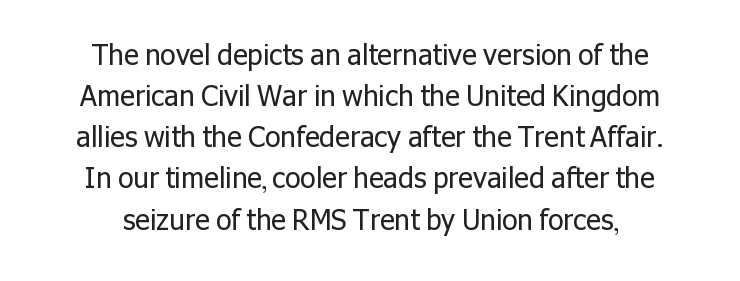
Plain, unruled lines of type. The font is comparable to plain body text, perhaps lighter. Spacing verdict: proportional, widths tailored to each character. One-word summary of the alignment: center.
